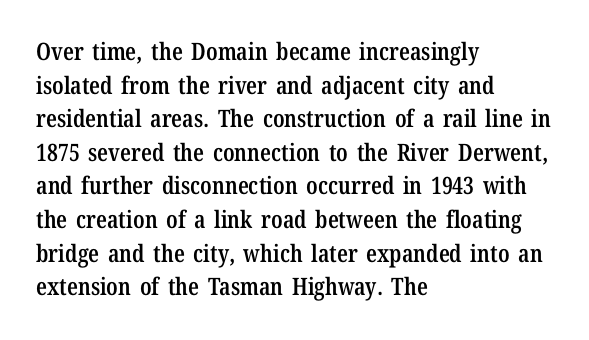
Q: Is the text bold? A: Semi-bold.
Q: Is the text italic (slanted)? A: No, it is upright.
Q: Is the text underlined? A: No.
Q: How is the paragraph aligned? A: Left-aligned.
Q: Is the spacing between letters normal or unusually wide? A: Normal.
Q: Is the spacing between lines tight, normal or loose? A: Normal.
